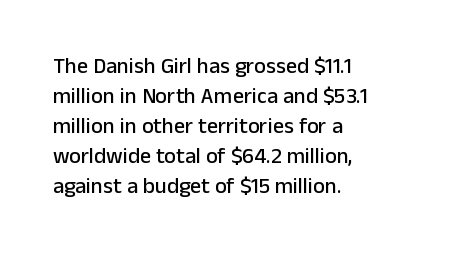
Q: Is the text italic (slanted)? A: No, it is upright.
Q: Is the text underlined? A: No.
Q: How is the paragraph aligned? A: Left-aligned.
Q: Is the spacing between letters normal or unusually wide? A: Normal.
Q: Is the spacing between lines tight, normal or loose? A: Normal.
